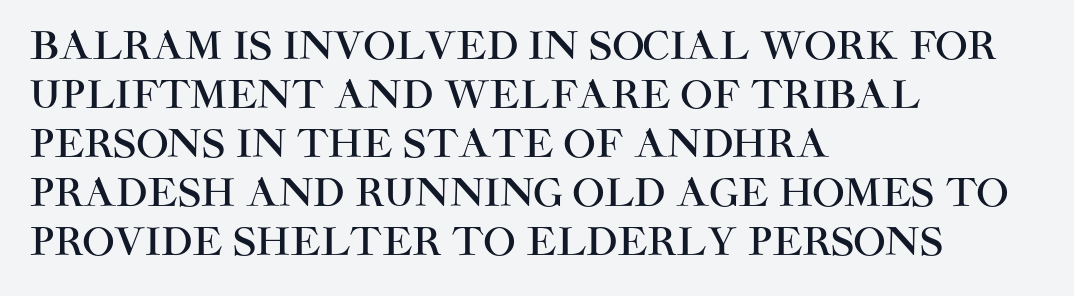
The image shows 38 px sans-serif type, upright; set left-aligned, normal line spacing (1.29x), normal letter spacing, not underlined; high stroke contrast and a large x-height.
